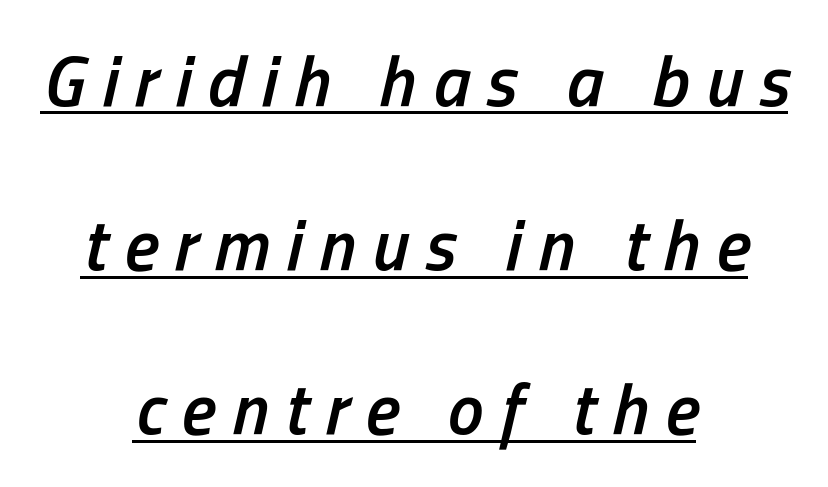
{"italic": "yes", "lean": "right", "slant_degrees": 13, "bold": "semi", "weight": "semibold", "width": "condensed", "stroke_contrast": "low", "x_height": "medium", "monospaced": "no", "underline": "yes", "align": "center", "line_spacing": "loose", "line_spacing_ratio": 2.28, "letter_spacing": "wide", "letter_spacing_em": 0.23, "glyph_px": 72}
